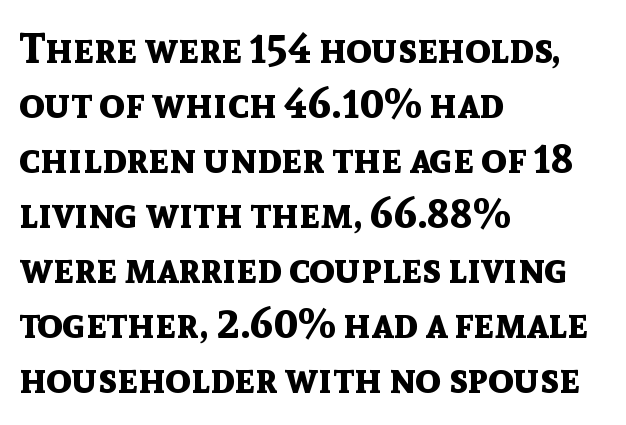
Q: Is the text bold? A: Yes.
Q: Is the text italic (slanted)? A: No, it is upright.
Q: Is the typeface a serif or a sans-serif typeface? A: Sans-serif.
Q: Is the text underlined? A: No.
Q: How is the paragraph aligned? A: Left-aligned.
Q: Is the spacing between letters normal or unusually wide? A: Normal.
Q: Is the spacing between lines tight, normal or loose? A: Normal.
Q: Width (condensed, normal, or wide)? A: Normal.
Q: x-height? A: Medium.
Q: Monospaced? A: No.
